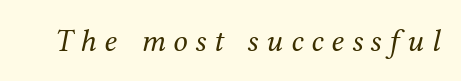
These lines are composed in type with serifs. These lines have a slow, spaced-out rhythm from letter to letter. This sample has the flowing, uneven cadence of proportional lettering. Characters are canted at an angle relative to the baseline's perpendicular.
